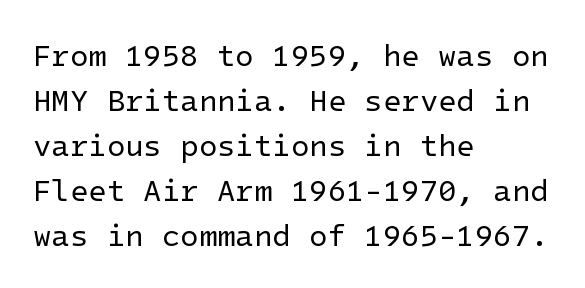
The image shows 30 px regular-weight sans-serif type, upright; set left-aligned, normal line spacing (1.5x), normal letter spacing, not underlined; low stroke contrast and a medium x-height.
